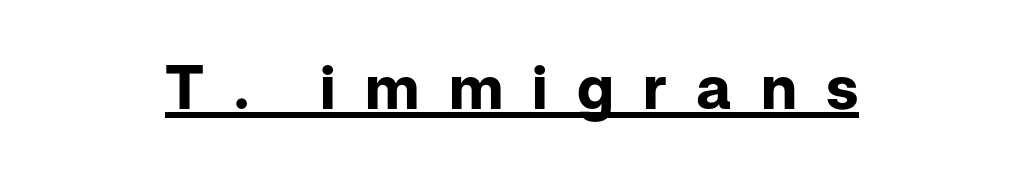
Substantial extra tracking has been applied to these lines. A continuous stroke trails under the words, as in a hyperlink. Note the varied advance widths — an 'i' is clearly narrower than an 'm'. Is this a sans? Yes — the strokes have no serifs.
